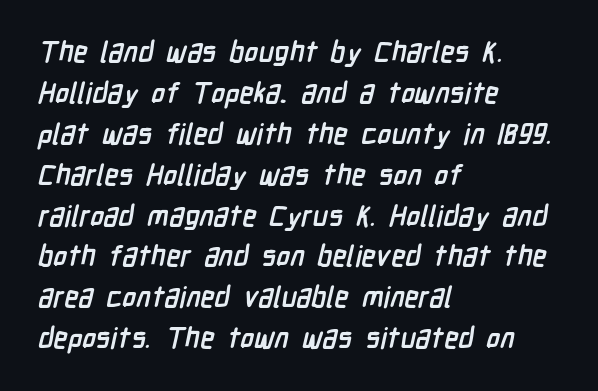
The ragged edge is on the right, which tells us the setting is flush left. The block of text has a typical density, with ordinary space between rows. This sample uses a sans-serif face. Does extra space separate the letters? No, they use regular spacing. Type without underlining. Heft: maximum for text — a bold.
